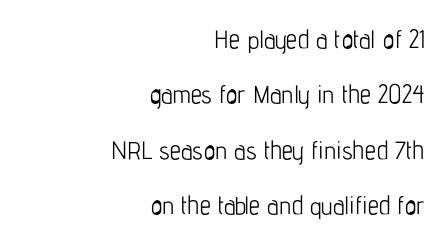
The image shows 25 px text type, upright; set right-aligned, loose line spacing (2.22x), normal letter spacing, not underlined.
